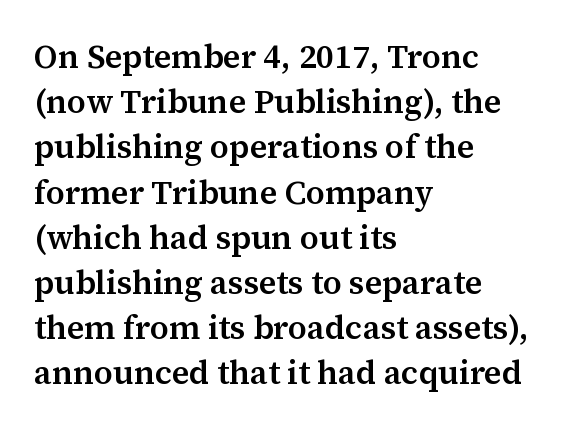
The image shows 33 px semibold serif type, upright; set left-aligned, normal line spacing (1.37x), normal letter spacing, not underlined; medium stroke contrast and a medium x-height.
